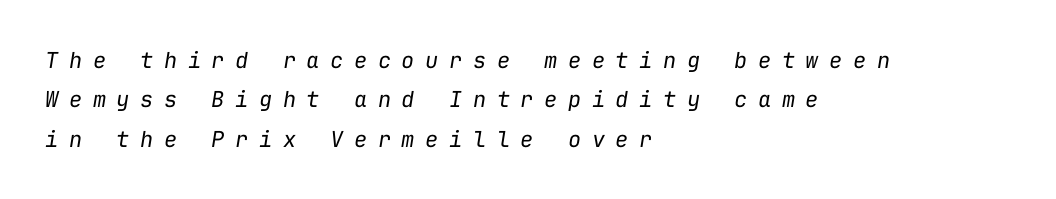
There is plenty of visible air inserted between adjacent glyphs. Underline: absent. The cut favours lightness, reaching ordinary text weight at its darkest. The glyphs look as if they've been sheared to an angle. In CSS terms this would be text-align: left.
